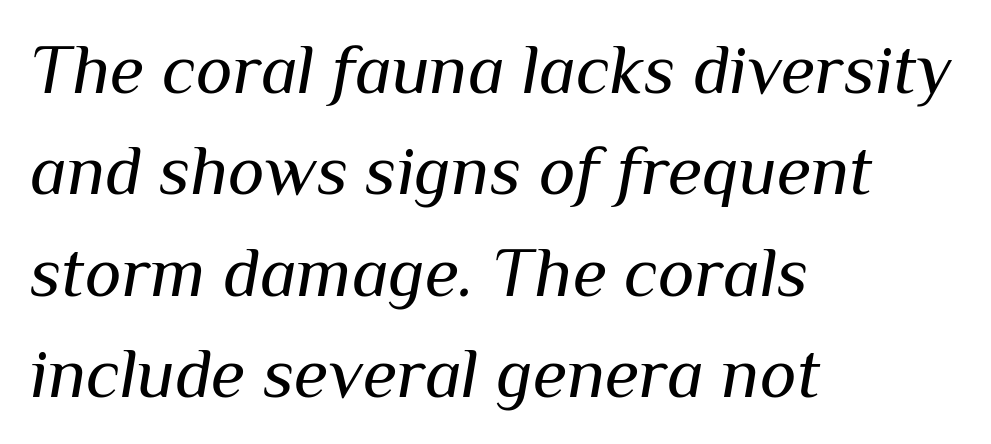
Q: Is the text bold? A: No.
Q: Is the text italic (slanted)? A: Yes, it leans right by about 10 degrees.
Q: Is the text underlined? A: No.
Q: How is the paragraph aligned? A: Left-aligned.
Q: Is the spacing between letters normal or unusually wide? A: Normal.
Q: Is the spacing between lines tight, normal or loose? A: Normal.
Q: Width (condensed, normal, or wide)? A: Normal.
Q: Stroke contrast? A: Medium.
Q: x-height? A: Medium.
Q: Monospaced? A: No.
